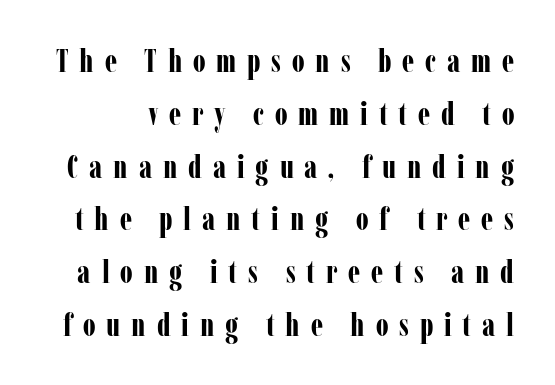
The image shows 32 px bold, condensed serif type, upright; set normal line spacing (1.65x), unusually wide letter spacing (+0.34 em), not underlined; low stroke contrast and a medium x-height.
